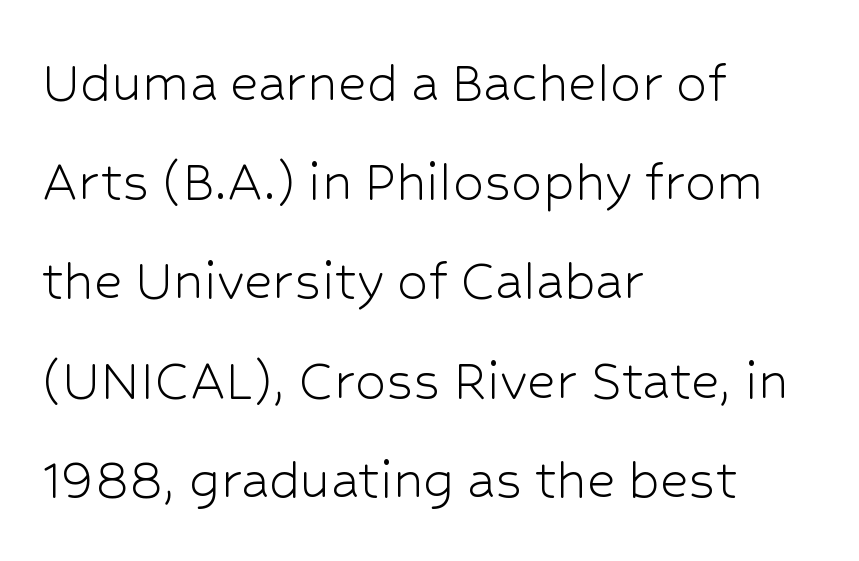
{"serif": "no", "italic": "no", "bold": "no", "weight": "light", "width": "normal", "stroke_contrast": "low", "x_height": "medium", "monospaced": "no", "underline": "no", "align": "left", "line_spacing": "normal", "line_spacing_ratio": 1.6, "letter_spacing": "normal", "letter_spacing_em": 0.0, "glyph_px": 62}
